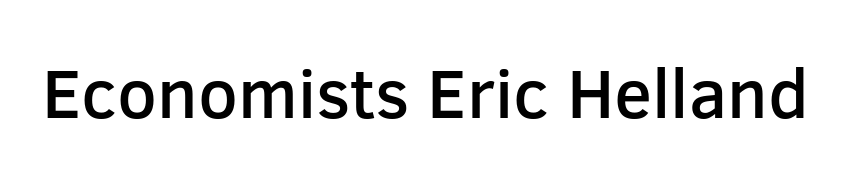
The image shows 70 px semibold sans-serif type, upright; set normal letter spacing, not underlined; low stroke contrast and a medium x-height.
